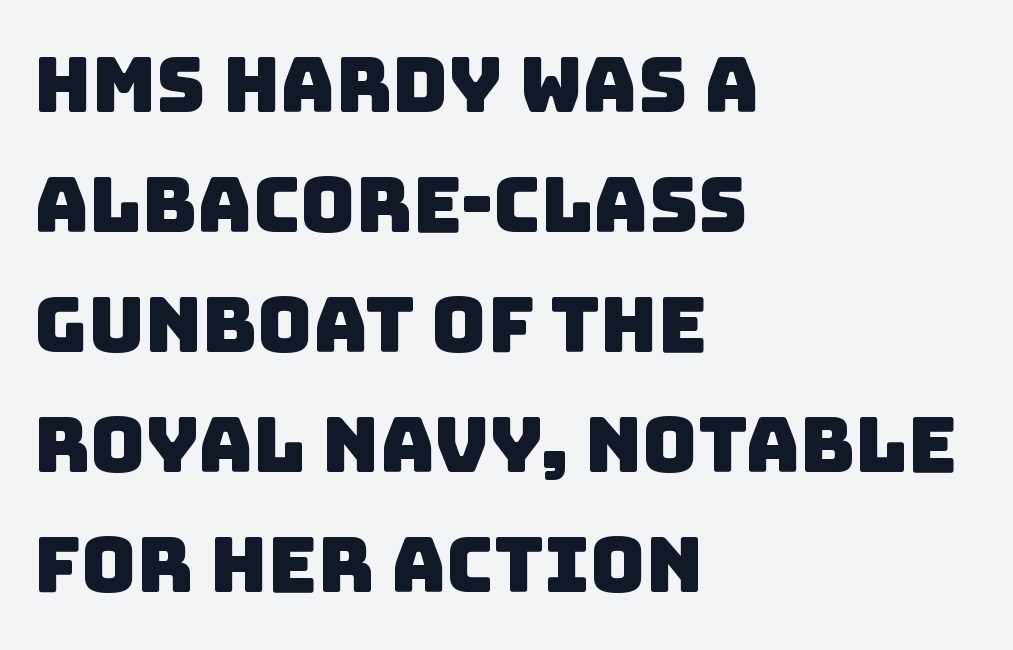
{"serif": "no", "width": "normal", "stroke_contrast": "low", "x_height": "large", "monospaced": "no", "underline": "no", "align": "left", "line_spacing": "normal", "line_spacing_ratio": 1.58, "letter_spacing": "normal", "letter_spacing_em": 0.0, "glyph_px": 76}
